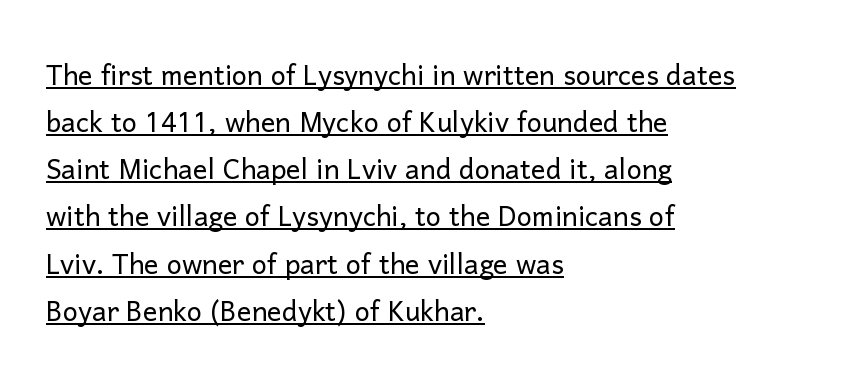
{"serif": "no", "italic": "no", "bold": "no", "weight": "light", "width": "normal", "stroke_contrast": "low", "x_height": "medium", "monospaced": "no", "underline": "yes", "align": "left", "line_spacing": "normal", "line_spacing_ratio": 1.31, "letter_spacing": "normal", "letter_spacing_em": 0.0, "glyph_px": 36}
